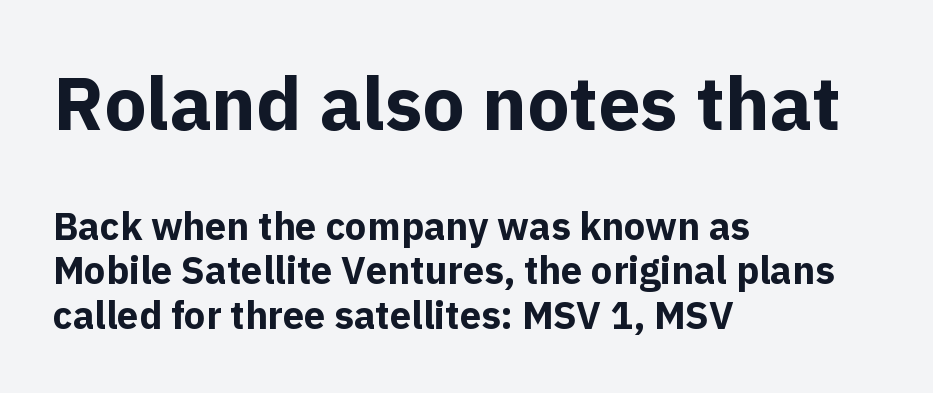
Q: Is the text bold? A: Yes.
Q: Is the text italic (slanted)? A: No, it is upright.
Q: Is the typeface a serif or a sans-serif typeface? A: Sans-serif.
Q: Is the text underlined? A: No.
Q: How is the paragraph aligned? A: Left-aligned.
Q: Is the spacing between letters normal or unusually wide? A: Normal.
Q: Which block of text is set in a larger size, the first (top) or the second (bottom)? A: The first (top) one.
Q: Width (condensed, normal, or wide)? A: Normal.
Q: x-height? A: Medium.
Q: Monospaced? A: No.
